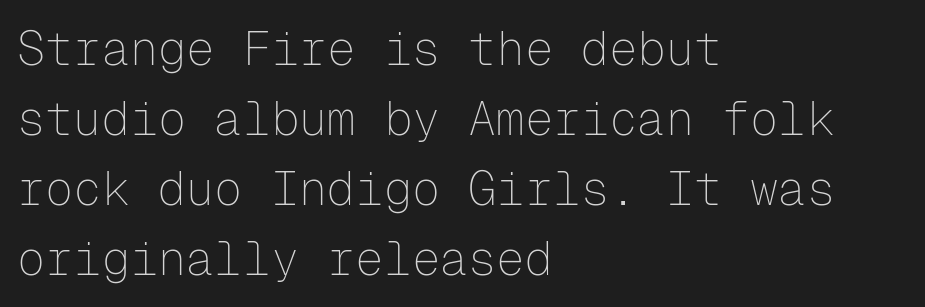
{"serif": "no", "italic": "no", "bold": "no", "weight": "thin", "width": "normal", "stroke_contrast": "low", "x_height": "medium", "monospaced": "yes", "underline": "no", "align": "left", "line_spacing": "normal", "line_spacing_ratio": 1.49, "letter_spacing": "normal", "letter_spacing_em": 0.0, "glyph_px": 47}
